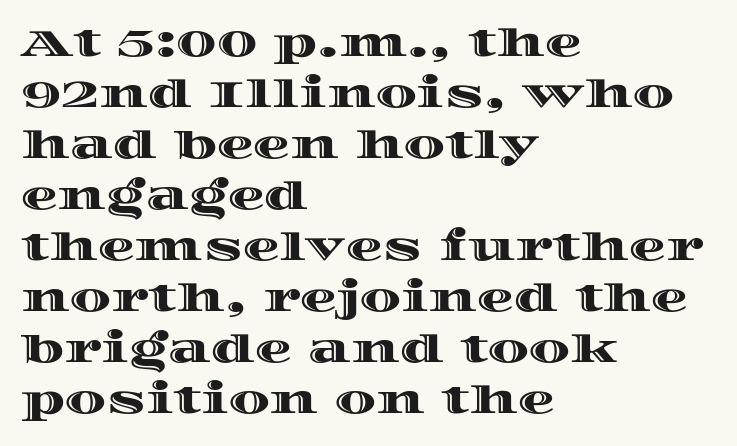
The image shows 37 px wide type, upright; set left-aligned, normal line spacing (1.38x), normal letter spacing, not underlined; a large x-height.
